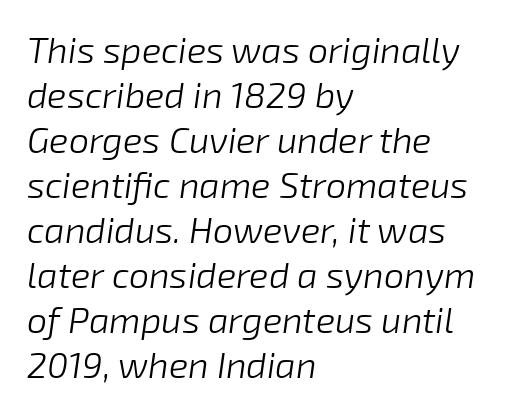
{"italic": "yes", "lean": "right", "slant_degrees": 8, "bold": "no", "weight": "light", "width": "normal", "stroke_contrast": "low", "x_height": "medium", "monospaced": "no", "underline": "no", "align": "left", "line_spacing": "normal", "line_spacing_ratio": 1.25, "letter_spacing": "normal", "letter_spacing_em": 0.0, "glyph_px": 36}
